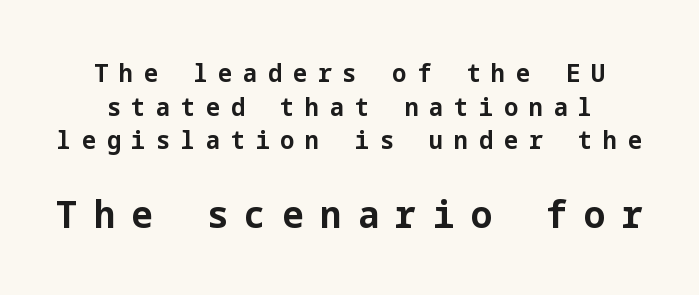
Q: Is the text bold? A: Yes.
Q: Is the text italic (slanted)? A: No, it is upright.
Q: Is the typeface a serif or a sans-serif typeface? A: Sans-serif.
Q: Is the text underlined? A: No.
Q: Is the spacing between letters normal or unusually wide? A: Unusually wide.
Q: Is the spacing between lines tight, normal or loose? A: Normal.
Q: Which block of text is set in a larger size, the first (top) or the second (bottom)? A: The second (bottom) one.
Q: Width (condensed, normal, or wide)? A: Normal.
Q: Stroke contrast? A: Low.
Q: x-height? A: Medium.
